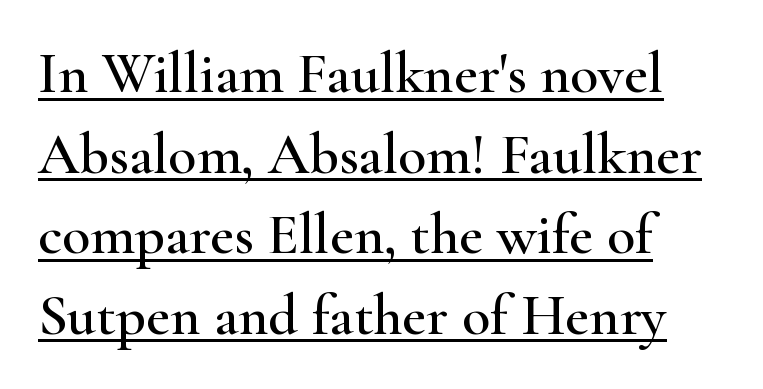
The text block is weighted toward the left margin, trailing off unevenly rightward. This sample uses plain, unmodified letter spacing. Proportional: the letters do not fall into vertical columns. This rendering employs a face with finishing strokes, i.e., a serif. Regular leading.
